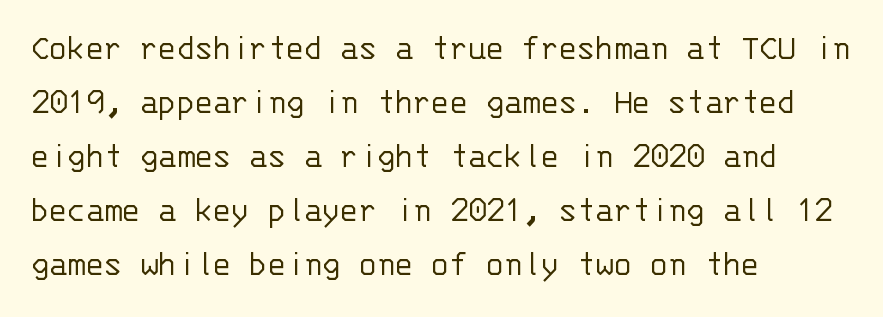
Q: Is the text bold? A: No.
Q: Is the text italic (slanted)? A: No, it is upright.
Q: Is the typeface a serif or a sans-serif typeface? A: Sans-serif.
Q: Is the text underlined? A: No.
Q: How is the paragraph aligned? A: Left-aligned.
Q: Is the spacing between letters normal or unusually wide? A: Normal.
Q: Is the spacing between lines tight, normal or loose? A: Normal.
Q: Width (condensed, normal, or wide)? A: Normal.
Q: Stroke contrast? A: Low.
Q: x-height? A: Large.
Q: Monospaced? A: Yes.
